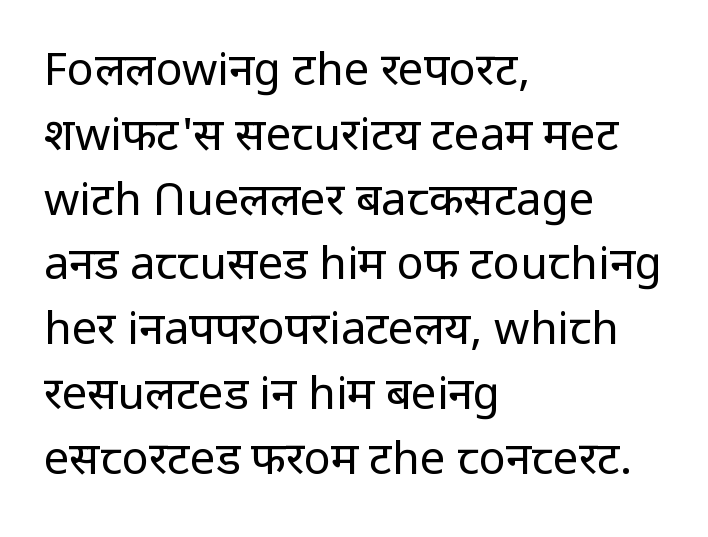
The image shows 45 px regular-weight sans-serif type, upright; set left-aligned, normal line spacing (1.44x), normal letter spacing, not underlined; low stroke contrast and a medium x-height.
